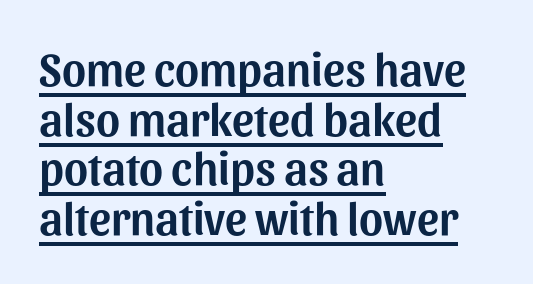
Q: Is the text italic (slanted)? A: No, it is upright.
Q: Is the typeface a serif or a sans-serif typeface? A: Sans-serif.
Q: Is the text underlined? A: Yes.
Q: How is the paragraph aligned? A: Left-aligned.
Q: Is the spacing between letters normal or unusually wide? A: Normal.
Q: Is the spacing between lines tight, normal or loose? A: Tight.
Q: Width (condensed, normal, or wide)? A: Normal.
Q: Stroke contrast? A: Medium.
Q: x-height? A: Medium.
Q: Monospaced? A: No.
